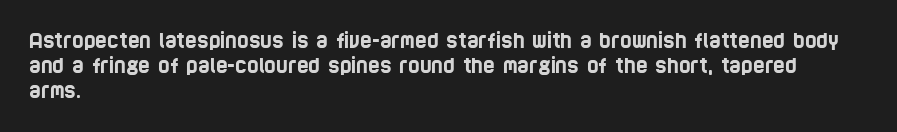
Q: Is the text underlined? A: No.
Q: How is the paragraph aligned? A: Left-aligned.
Q: Is the spacing between letters normal or unusually wide? A: Normal.
